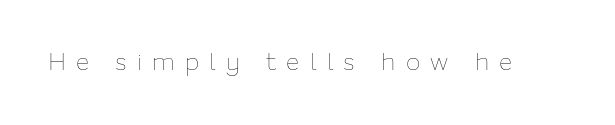
The image shows 24 px text type, upright; set unusually wide letter spacing (+0.42 em), not underlined.
